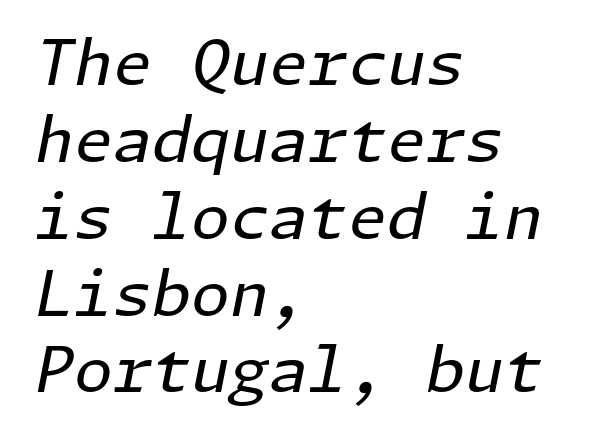
Q: Is the text bold? A: No.
Q: Is the text italic (slanted)? A: Yes, it leans right by about 11 degrees.
Q: Is the text underlined? A: No.
Q: How is the paragraph aligned? A: Left-aligned.
Q: Is the spacing between letters normal or unusually wide? A: Normal.
Q: Width (condensed, normal, or wide)? A: Normal.
Q: Stroke contrast? A: Low.
Q: x-height? A: Medium.
